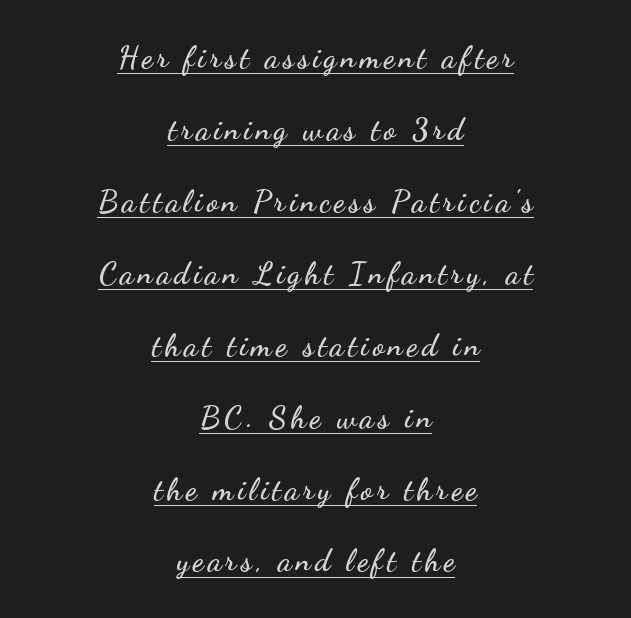
The image shows 31 px wide sans-serif type; set centered, loose line spacing (2.32x), underlined; low stroke contrast and a small x-height.
